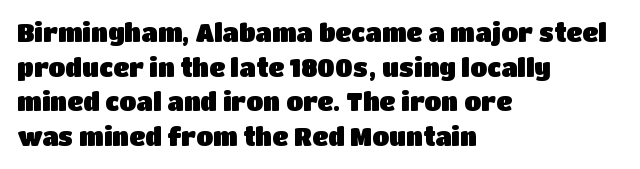
The image shows 25 px text type, upright; set left-aligned, normal line spacing (1.39x), normal letter spacing, not underlined.
